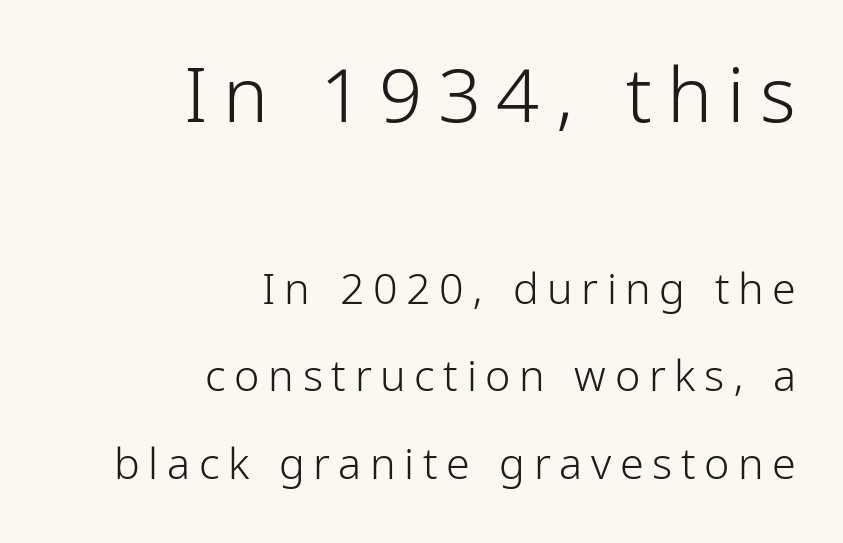
The glyphs are unaccompanied by any horizontal stroke below them. Compare the two chunks: the upper has the greater cap height. Note the varied advance widths — an 'i' is clearly narrower than an 'm'. The leading is generous, giving the passage an open texture.
